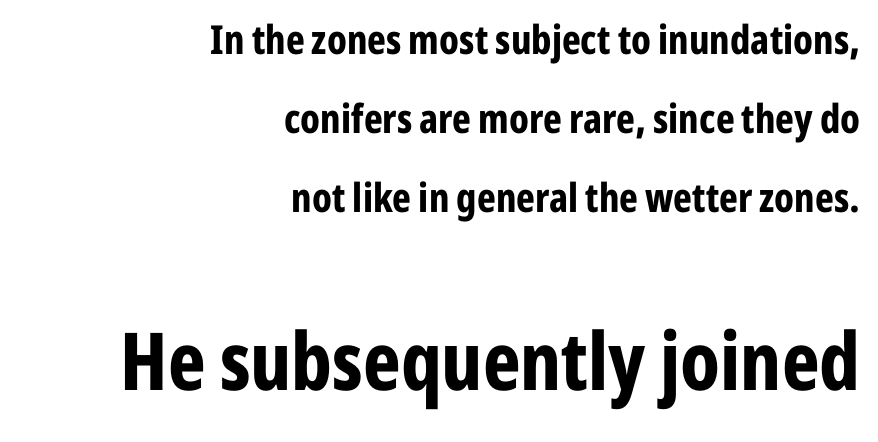
The image shows 80 px bold, condensed sans-serif type, upright; set right-aligned, loose line spacing (1.97x), normal letter spacing, not underlined; the second (bottom) block is 2.0x larger; low stroke contrast and a medium x-height.
